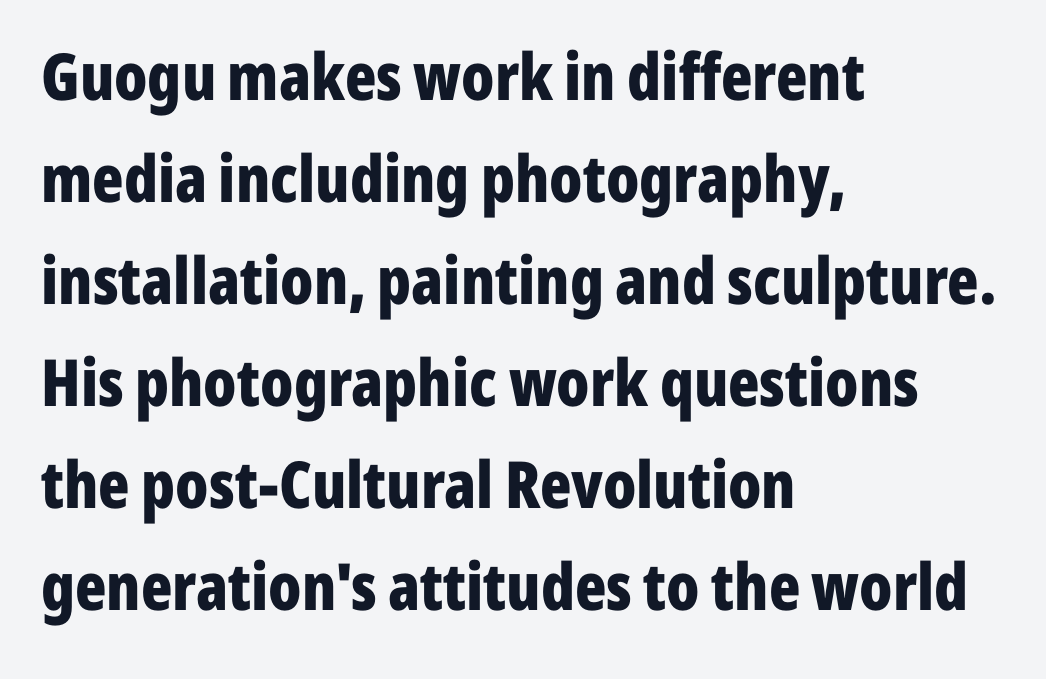
Default kerning and tracking; the words read as compact shapes. A typesetter would mark this as roman, not italic. The lines in this sample share a left origin and differ only in where they stop. The passage shown is not underscored anywhere.
